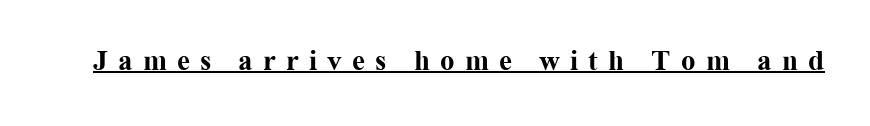
The image shows 29 px bold serif type, upright; set unusually wide letter spacing (+0.35 em), underlined; medium stroke contrast and a medium x-height.
